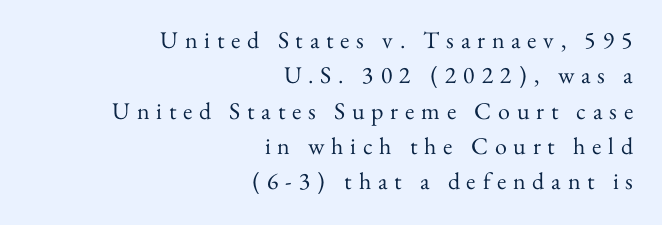
Summary of weight: not heavy and not bold. The strip under each line holds only bare page. The designer left line spacing at the default. Quick note: not italic, upright. Notice how the passage keeps a crisp vertical edge on the right only. The horizontal fit of the characters is loose and conspicuously gappy.
